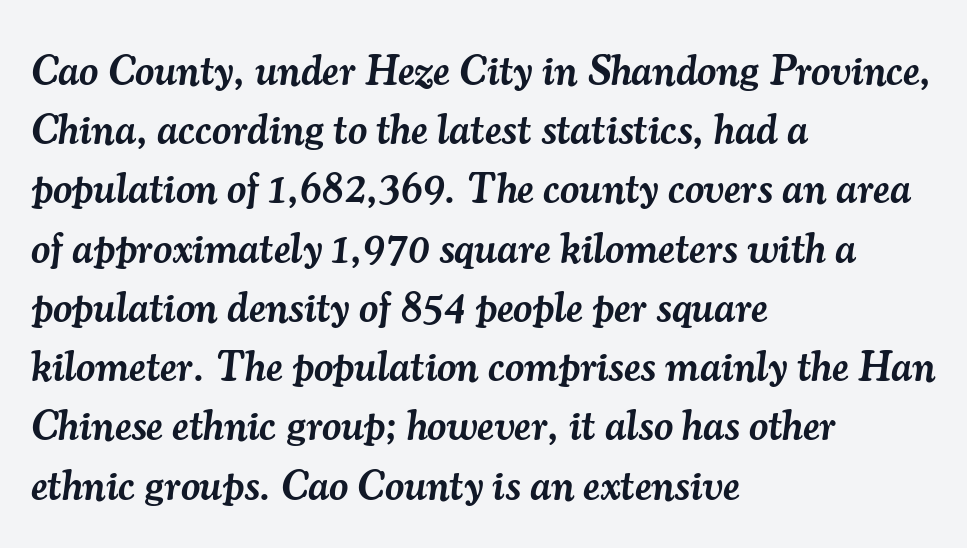
{"serif": "yes", "italic": "yes", "lean": "right", "slant_degrees": 7, "bold": "semi", "weight": "semibold", "width": "normal", "stroke_contrast": "medium", "x_height": "small", "monospaced": "no", "underline": "no", "align": "left", "line_spacing": "normal", "line_spacing_ratio": 1.41, "letter_spacing": "normal", "letter_spacing_em": 0.0, "glyph_px": 42}
